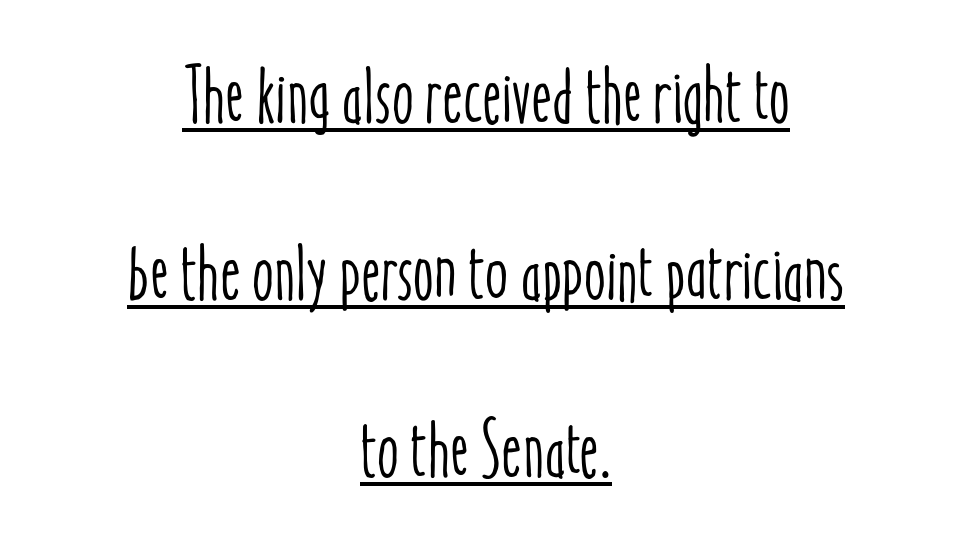
The image shows 79 px condensed type, upright; set centered, loose line spacing (2.24x), normal letter spacing, underlined; low stroke contrast and a medium x-height.
